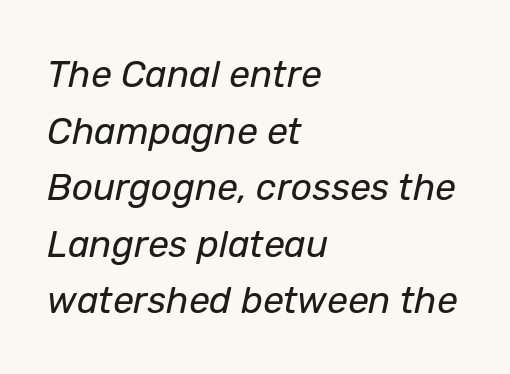
Q: Is the text bold? A: No.
Q: Is the text italic (slanted)? A: Yes, it leans right by about 12 degrees.
Q: Is the text underlined? A: No.
Q: How is the paragraph aligned? A: Left-aligned.
Q: Is the spacing between letters normal or unusually wide? A: Normal.
Q: Is the spacing between lines tight, normal or loose? A: Normal.
Q: Width (condensed, normal, or wide)? A: Normal.
Q: Stroke contrast? A: Low.
Q: x-height? A: Medium.
Q: Monospaced? A: No.
